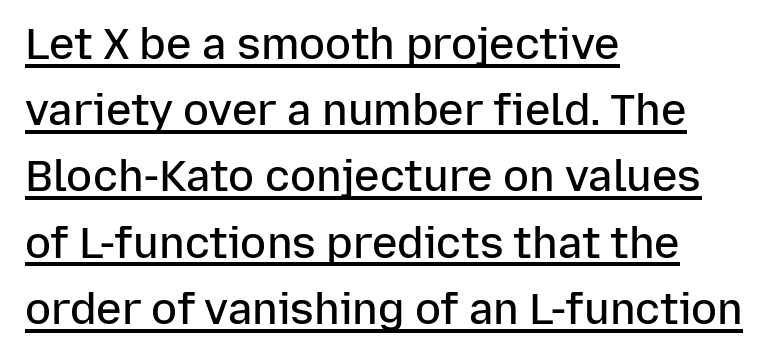
In terms of posture, this sample is upright. Regarding leading, the lines here are spaced in the standard way. To sum up the face: it is a sans, with no serifs. Typesetter's note: demi weight, one step under bold. Character widths vary here, with narrow letters taking less room than wide ones.
